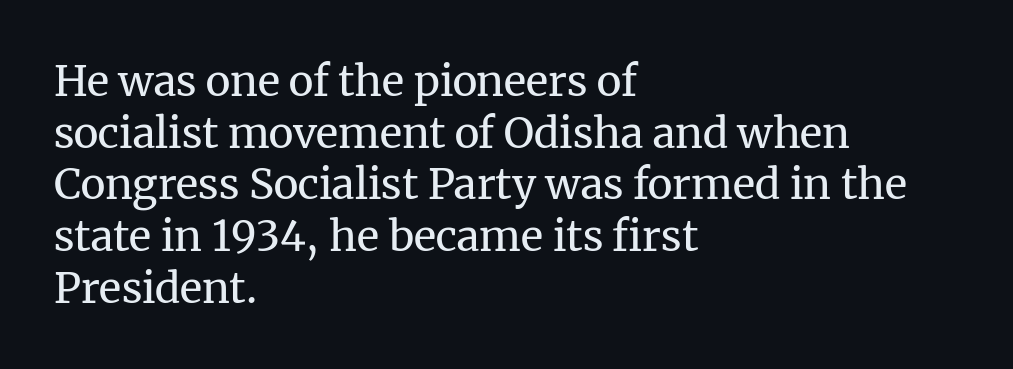
{"serif": "yes", "italic": "no", "bold": "no", "weight": "regular", "width": "normal", "stroke_contrast": "medium", "x_height": "medium", "monospaced": "no", "underline": "no", "align": "left", "line_spacing_ratio": 1.23, "letter_spacing": "normal", "letter_spacing_em": 0.0, "glyph_px": 42}
